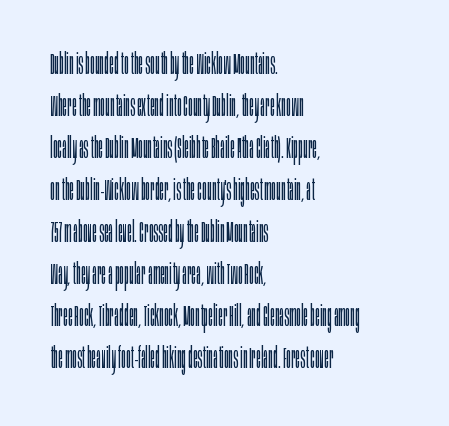
Q: Is the text bold? A: No.
Q: Is the text italic (slanted)? A: No, it is upright.
Q: Is the typeface a serif or a sans-serif typeface? A: Sans-serif.
Q: Is the text underlined? A: No.
Q: How is the paragraph aligned? A: Left-aligned.
Q: Is the spacing between letters normal or unusually wide? A: Normal.
Q: Is the spacing between lines tight, normal or loose? A: Normal.
Q: Width (condensed, normal, or wide)? A: Condensed.
Q: Stroke contrast? A: Low.
Q: x-height? A: Large.
Q: Monospaced? A: No.
